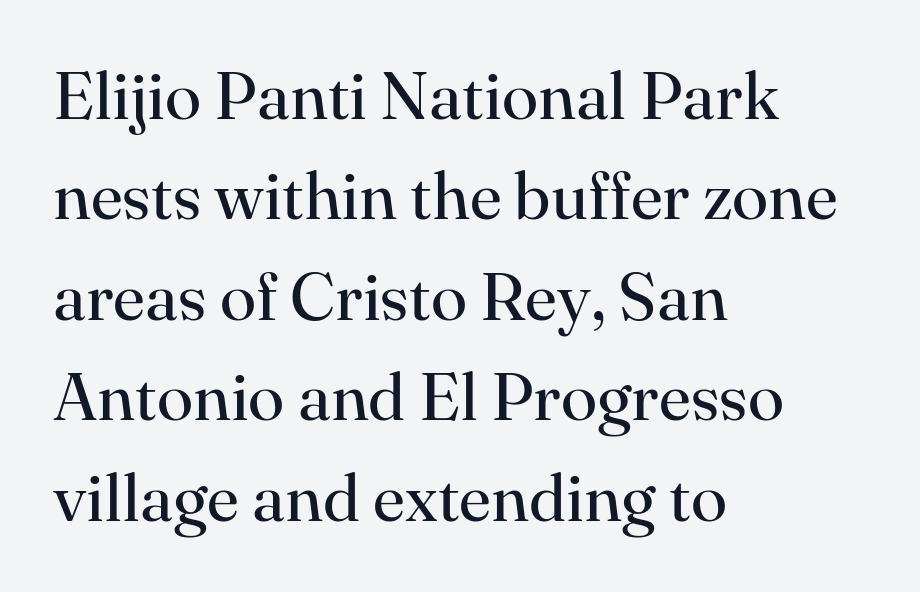
Small tapered or slab feet sit at the stroke ends, so this counts as serif. The rag falls on the right side of this text block. Anything drawn beneath the words? Only blank space. Do the characters align in a grid? No, the font is proportional. Inter-character spacing is left at the font's built-in metrics. Stems and bowls with no extra thickness — not bold.
